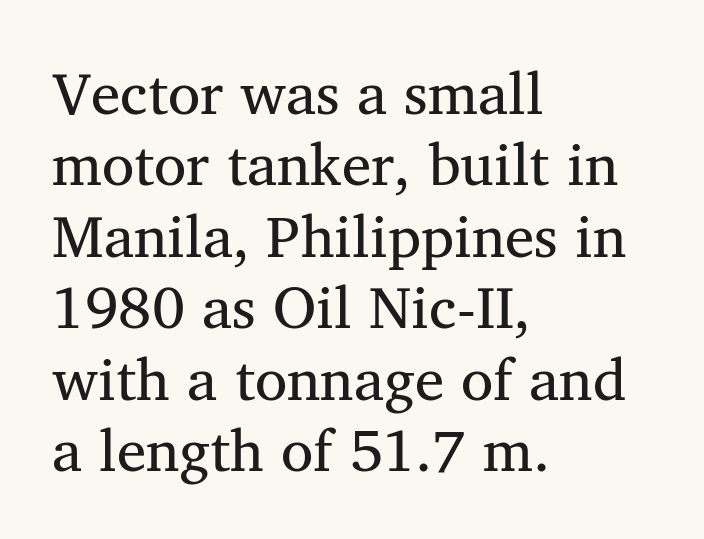
The image shows 59 px regular-weight serif type, upright; set left-aligned, line spacing 1.21x, normal letter spacing, not underlined; medium stroke contrast and a medium x-height.
